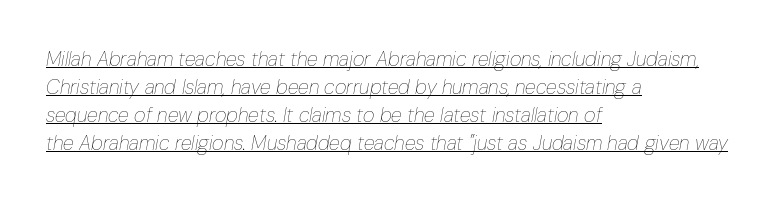
{"italic": "yes", "lean": "right", "slant_degrees": 10, "bold": "no", "underline": "yes", "align": "left", "line_spacing": "normal", "line_spacing_ratio": 1.4, "letter_spacing": "normal", "letter_spacing_em": 0.0, "glyph_px": 20}
